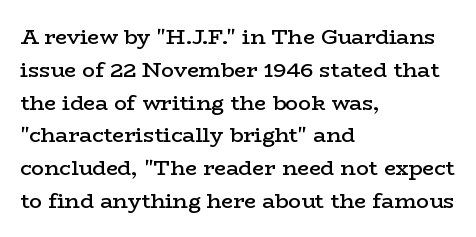
A somewhat darkened texture: the type is semibold rather than bold. Every stem runs plumb, perpendicular to the baseline. No extra tracking has been applied to these lines. A bare baseline throughout the passage. Every row of glyphs begins at an identical x-position on the left. Normally led — the rows are evenly, conventionally spaced.
